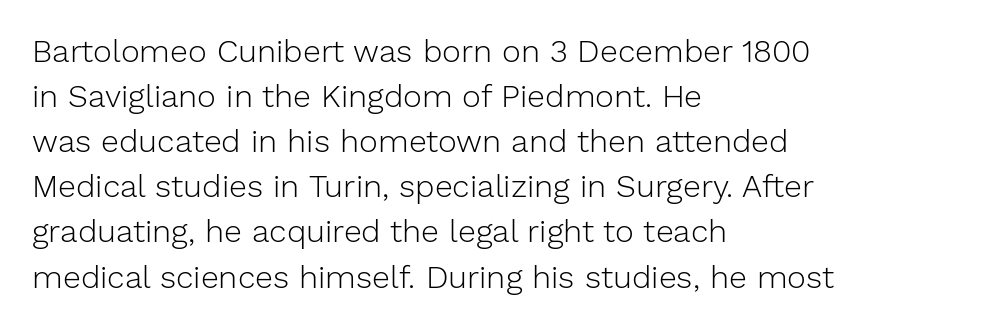
Q: Is the text bold? A: No.
Q: Is the text italic (slanted)? A: No, it is upright.
Q: Is the typeface a serif or a sans-serif typeface? A: Sans-serif.
Q: Is the text underlined? A: No.
Q: How is the paragraph aligned? A: Left-aligned.
Q: Is the spacing between letters normal or unusually wide? A: Normal.
Q: Is the spacing between lines tight, normal or loose? A: Normal.
Q: Width (condensed, normal, or wide)? A: Normal.
Q: Stroke contrast? A: Low.
Q: x-height? A: Medium.
Q: Monospaced? A: No.
